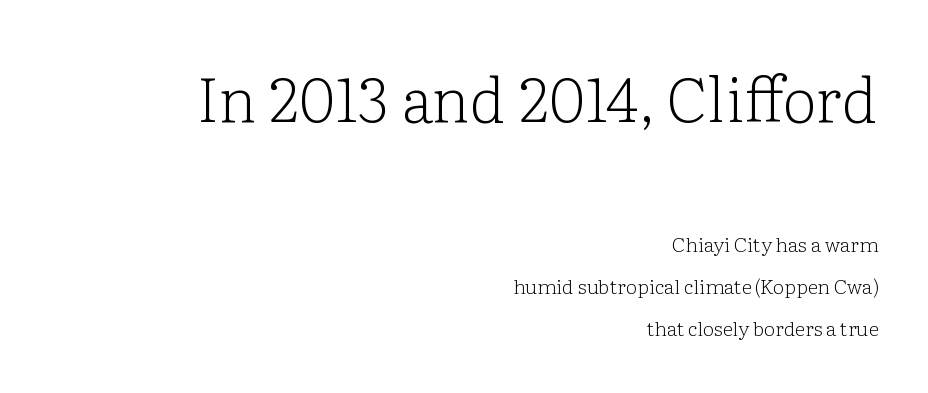
The image shows 61 px light serif type, upright; set right-aligned, loose line spacing (2.11x), normal letter spacing, not underlined; the first (top) block is 3.05x larger; low stroke contrast and a medium x-height.
